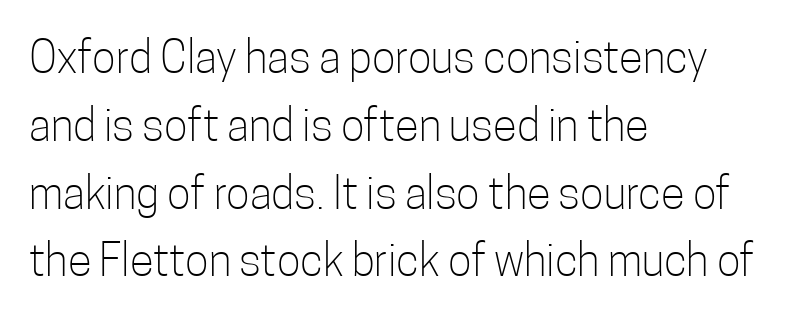
The tracking reads as untouched default to a designer's eye. Is this a sans? Yes — the strokes have no serifs. Summary of vertical rhythm: regular, with standard interline spacing. Any mark beneath the type? The region is blank. Proportional: the letters do not fall into vertical columns.
